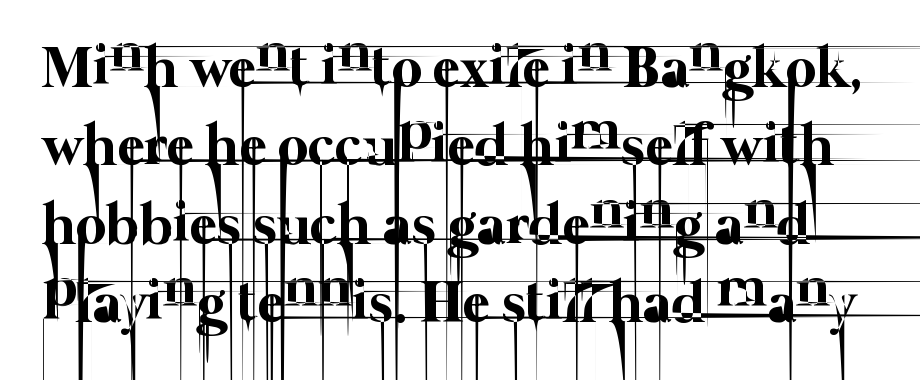
The image shows 59 px thin type; set normal line spacing (1.33x), normal letter spacing, not underlined; low stroke contrast and a medium x-height.
